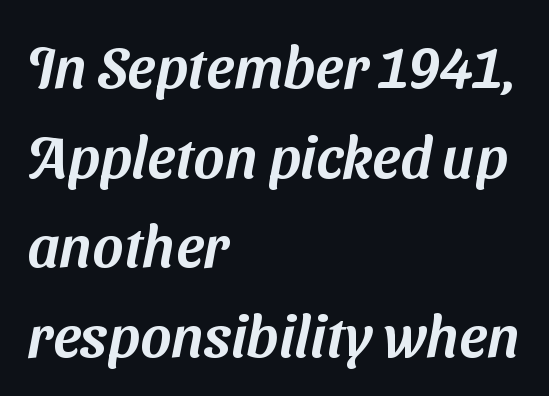
Check the space under the baseline: it is left empty. There is no visible air inserted between adjacent glyphs. Font category for this specimen: sans-serif. These lines are rendered in a variable-pitch font.
